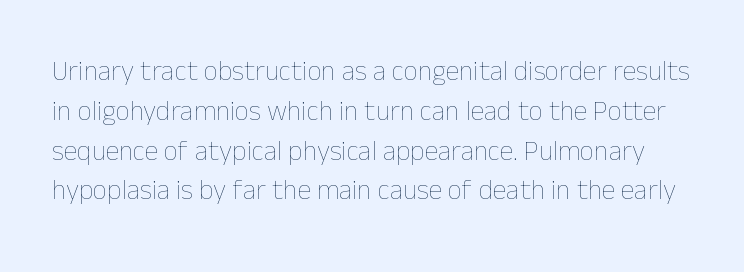
The image shows 28 px thin type, upright; set normal line spacing (1.42x), normal letter spacing, not underlined; low stroke contrast and a medium x-height.
